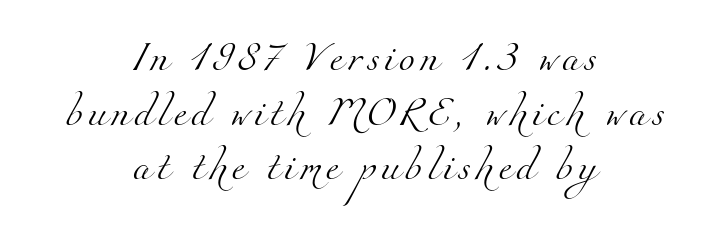
Q: Is the text bold? A: No.
Q: Is the typeface a serif or a sans-serif typeface? A: Serif.
Q: Is the text underlined? A: No.
Q: How is the paragraph aligned? A: Centered.
Q: Width (condensed, normal, or wide)? A: Normal.
Q: Stroke contrast? A: Medium.
Q: x-height? A: Small.
Q: Monospaced? A: No.
